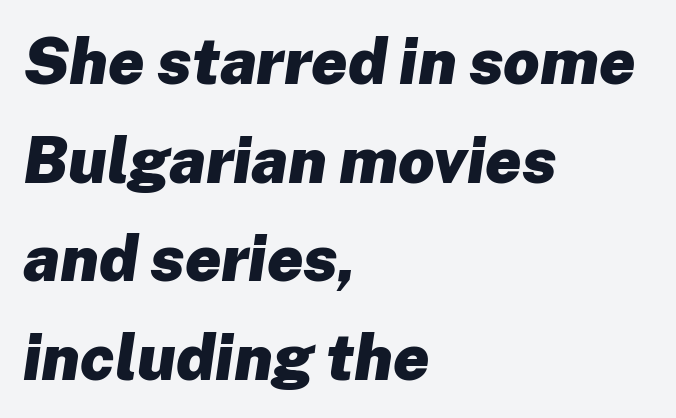
The image shows 64 px heavy type, italic (leaning right); set left-aligned, normal line spacing (1.54x), normal letter spacing, not underlined; low stroke contrast and a medium x-height.
